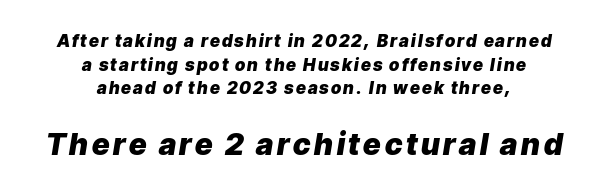
The image shows 30 px heavy type, italic (leaning right); set centered, normal line spacing (1.39x), not underlined; the second (bottom) block is 1.76x larger; low stroke contrast and a medium x-height.
